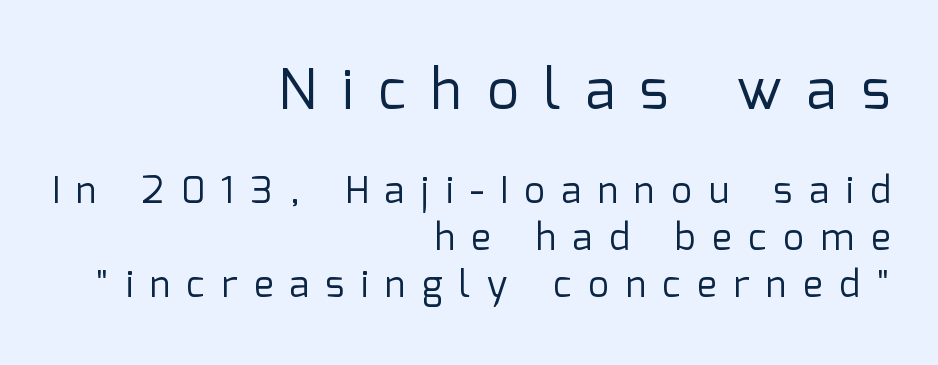
Q: Is the text bold? A: No.
Q: Is the text italic (slanted)? A: No, it is upright.
Q: Is the typeface a serif or a sans-serif typeface? A: Sans-serif.
Q: Is the text underlined? A: No.
Q: How is the paragraph aligned? A: Right-aligned.
Q: Is the spacing between letters normal or unusually wide? A: Unusually wide.
Q: Is the spacing between lines tight, normal or loose? A: Normal.
Q: Which block of text is set in a larger size, the first (top) or the second (bottom)? A: The first (top) one.
Q: Width (condensed, normal, or wide)? A: Normal.
Q: Stroke contrast? A: Low.
Q: x-height? A: Medium.
Q: Monospaced? A: No.
